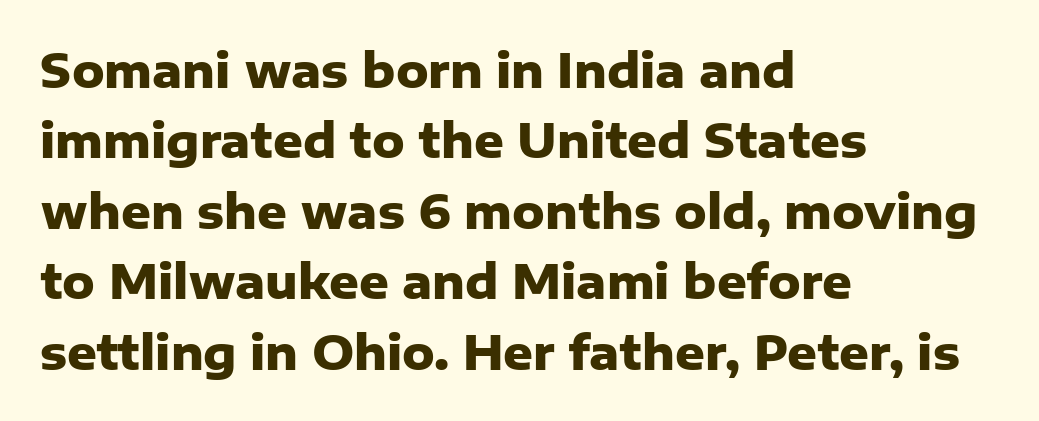
Q: Is the text bold? A: Yes.
Q: Is the text italic (slanted)? A: No, it is upright.
Q: Is the typeface a serif or a sans-serif typeface? A: Sans-serif.
Q: Is the text underlined? A: No.
Q: How is the paragraph aligned? A: Left-aligned.
Q: Is the spacing between letters normal or unusually wide? A: Normal.
Q: Is the spacing between lines tight, normal or loose? A: Normal.
Q: Width (condensed, normal, or wide)? A: Normal.
Q: Stroke contrast? A: Low.
Q: x-height? A: Medium.
Q: Monospaced? A: No.
